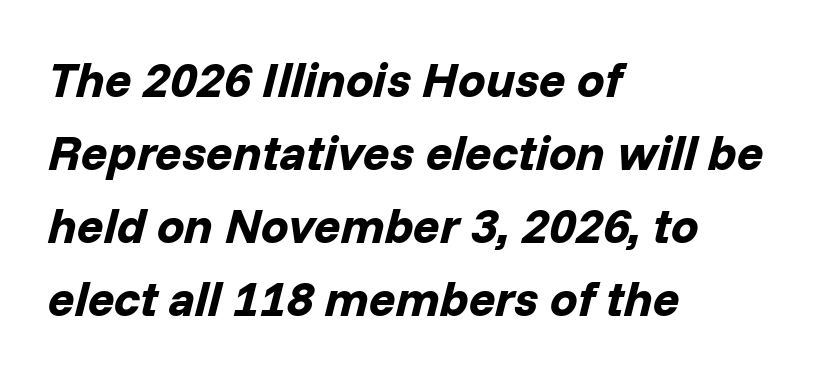
{"italic": "yes", "lean": "right", "slant_degrees": 14, "bold": "yes", "weight": "bold", "width": "normal", "stroke_contrast": "low", "x_height": "medium", "monospaced": "no", "underline": "no", "align": "left", "line_spacing": "normal", "line_spacing_ratio": 1.49, "letter_spacing": "normal", "letter_spacing_em": 0.0, "glyph_px": 49}
